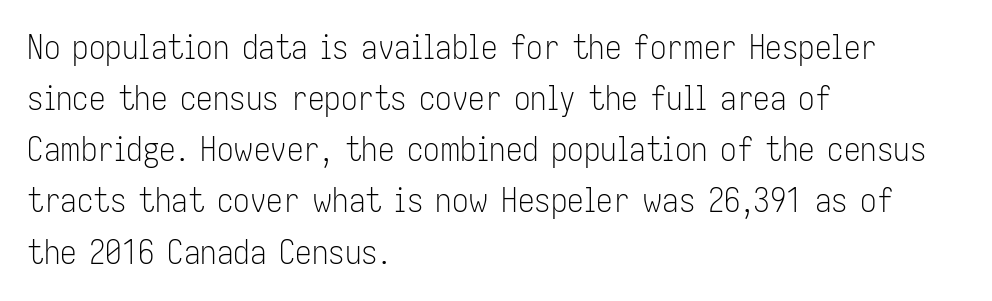
{"serif": "no", "italic": "no", "bold": "no", "weight": "light", "width": "condensed", "stroke_contrast": "low", "x_height": "medium", "monospaced": "no", "underline": "no", "align": "left", "line_spacing": "normal", "line_spacing_ratio": 1.55, "letter_spacing": "normal", "letter_spacing_em": 0.0, "glyph_px": 33}
